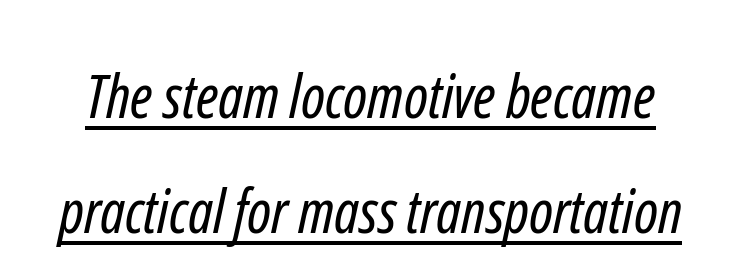
{"serif": "no", "bold": "no", "weight": "regular", "width": "condensed", "stroke_contrast": "low", "x_height": "medium", "monospaced": "no", "underline": "yes", "line_spacing": "loose", "line_spacing_ratio": 1.92, "letter_spacing": "normal", "letter_spacing_em": 0.0, "glyph_px": 60}
